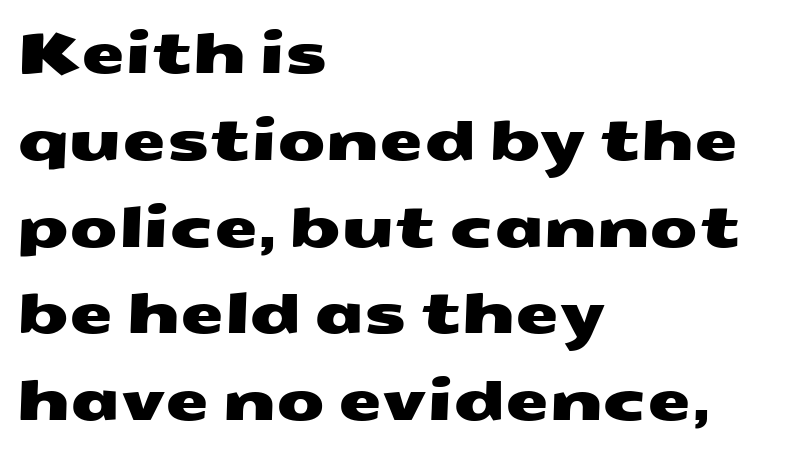
The image shows 56 px wide sans-serif type; set left-aligned, normal line spacing (1.55x), normal letter spacing, not underlined; medium stroke contrast and a medium x-height.
